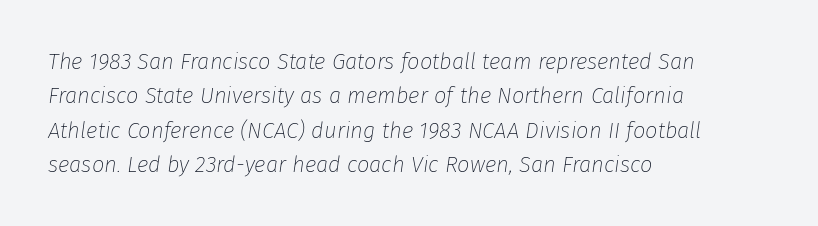
Quick note: underline off. If you measured baseline to baseline, you'd find a middling distance. The letters look calm and open, with moderate or lighter stems. The lettering tilts uniformly, giving the passage an italic look. Compared with a centered layout, this one pins lines to the left instead. Nothing unusual about the tracking: characters are spaced as the font intends.
